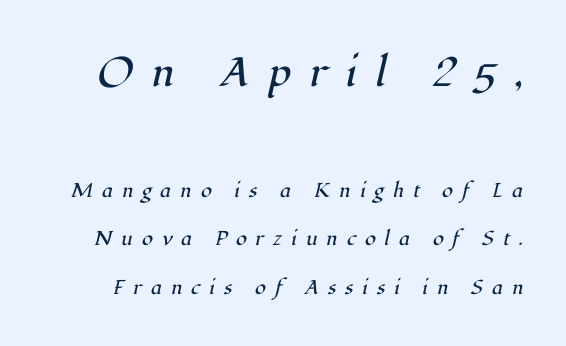
{"serif": "yes", "italic": "yes", "lean": "right", "slant_degrees": 12, "bold": "no", "weight": "regular", "width": "normal", "stroke_contrast": "high", "x_height": "medium", "monospaced": "no", "underline": "no", "line_spacing": "loose", "line_spacing_ratio": 2.42, "letter_spacing": "wide", "letter_spacing_em": 0.45, "larger_block": "first", "size_ratio": 2.05, "glyph_px": 41}
